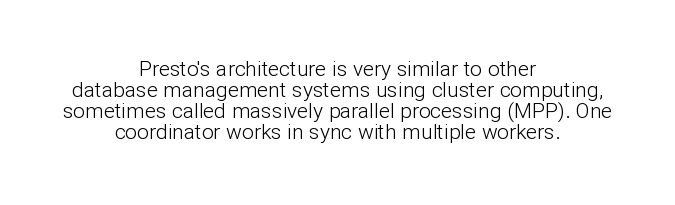
{"italic": "no", "bold": "no", "underline": "no", "align": "center", "line_spacing": "tight", "line_spacing_ratio": 1.0, "letter_spacing": "normal", "letter_spacing_em": 0.0, "glyph_px": 21}
